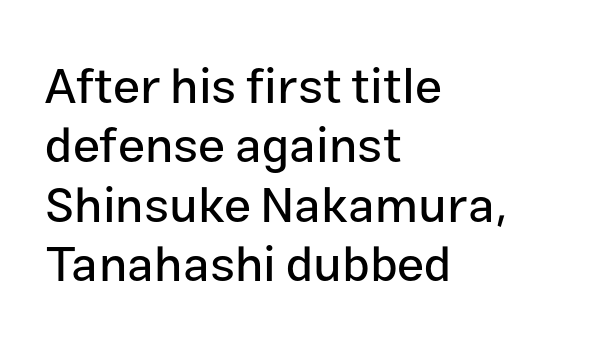
Q: Is the text italic (slanted)? A: No, it is upright.
Q: Is the typeface a serif or a sans-serif typeface? A: Sans-serif.
Q: Is the text underlined? A: No.
Q: How is the paragraph aligned? A: Left-aligned.
Q: Is the spacing between letters normal or unusually wide? A: Normal.
Q: Width (condensed, normal, or wide)? A: Normal.
Q: Stroke contrast? A: Low.
Q: x-height? A: Medium.
Q: Monospaced? A: No.
